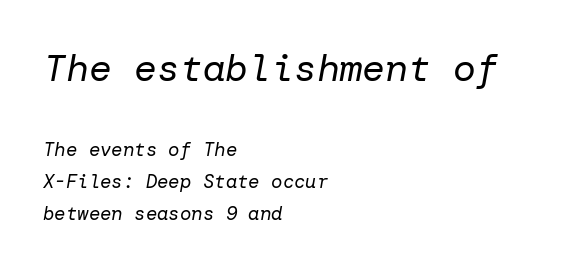
{"italic": "yes", "lean": "right", "slant_degrees": 10, "bold": "no", "weight": "regular", "width": "normal", "stroke_contrast": "low", "x_height": "medium", "underline": "no", "align": "left", "line_spacing": "normal", "line_spacing_ratio": 1.68, "letter_spacing": "normal", "letter_spacing_em": 0.0, "larger_block": "first", "size_ratio": 2.0, "glyph_px": 38}
